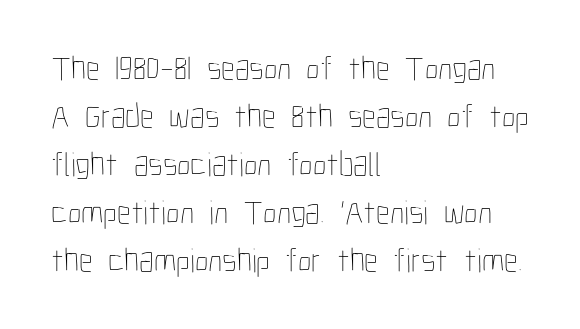
{"italic": "no", "bold": "no", "weight": "thin", "width": "condensed", "stroke_contrast": "low", "x_height": "medium", "monospaced": "no", "underline": "no", "align": "left", "line_spacing": "normal", "line_spacing_ratio": 1.41, "letter_spacing": "normal", "letter_spacing_em": 0.0, "glyph_px": 34}
